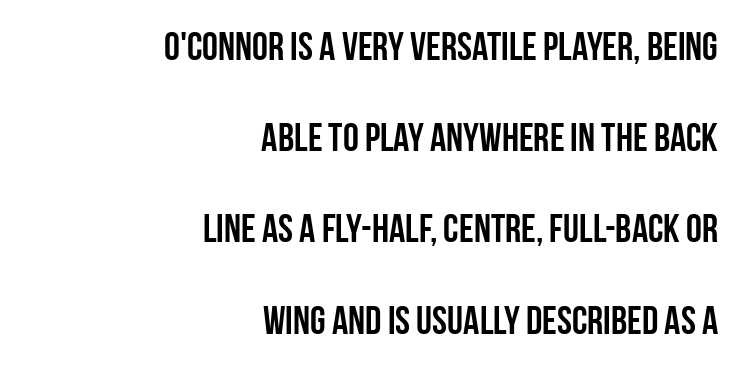
These lines are rendered in a variable-pitch font. Every stem runs plumb, perpendicular to the baseline. The rendering keeps characters at their native spacing. Students, this is bold: see how much ink each stroke carries. Whoever set this chose breathing room over compactness in the vertical rhythm. Descender tails drop into unmarked territory.
